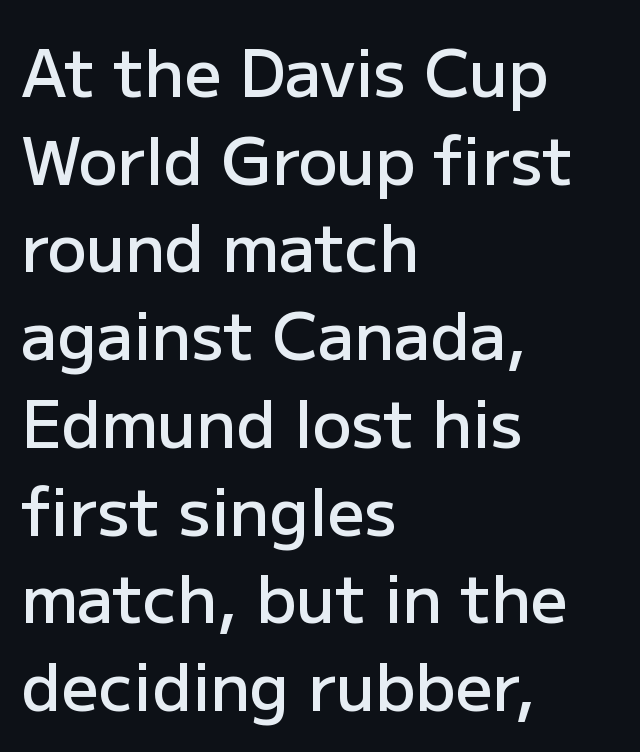
{"serif": "no", "italic": "no", "bold": "semi", "weight": "semibold", "width": "normal", "stroke_contrast": "low", "x_height": "medium", "monospaced": "no", "underline": "no", "align": "left", "line_spacing": "normal", "line_spacing_ratio": 1.35, "letter_spacing": "normal", "letter_spacing_em": 0.0, "glyph_px": 65}
